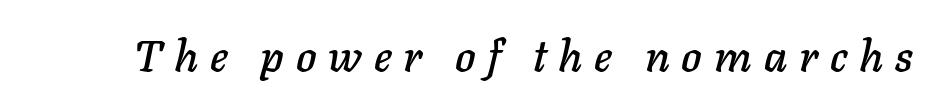
Q: Is the text italic (slanted)? A: Yes, it leans right by about 11 degrees.
Q: Is the text underlined? A: No.
Q: Is the spacing between letters normal or unusually wide? A: Unusually wide.
Q: Width (condensed, normal, or wide)? A: Normal.
Q: Stroke contrast? A: Low.
Q: x-height? A: Medium.
Q: Monospaced? A: No.
